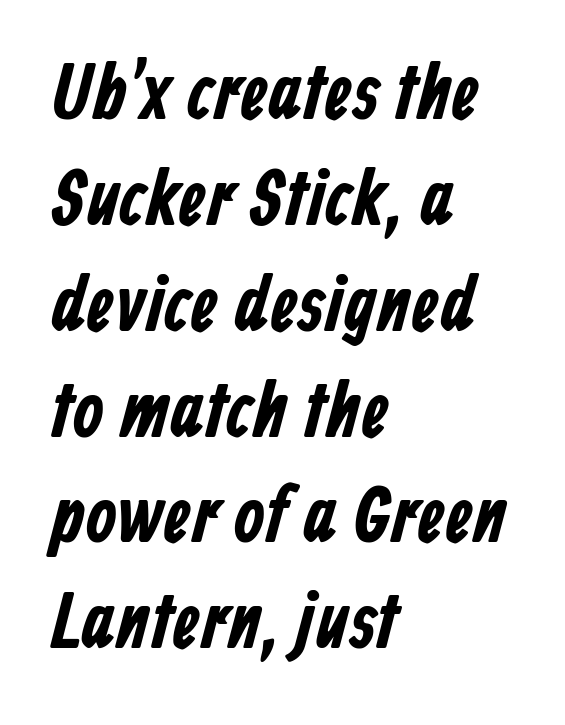
Character widths vary here, with narrow letters taking less room than wide ones. Leading matches the norm, producing a regular column. The rendering anchors every line to the left-hand side. Compared with typical body copy, the letter spacing here is the same. The type family on display is of the sans-serif kind.
